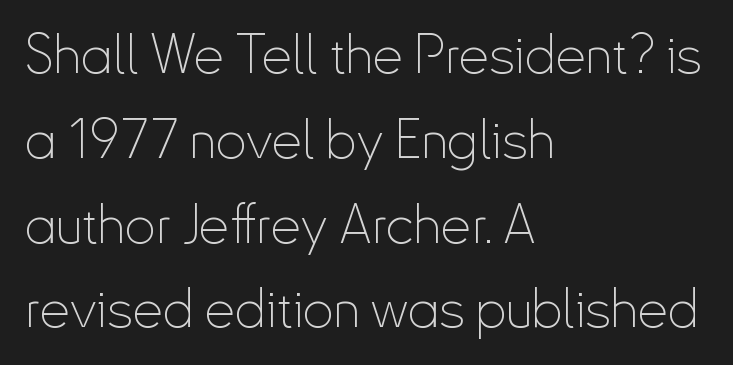
Examine the stroke ends and you'll find no serifs. Glyph-to-glyph distance matches everyday printed text. Vertical strokes here are truly vertical. Just letters on the line, the space beneath them empty.
